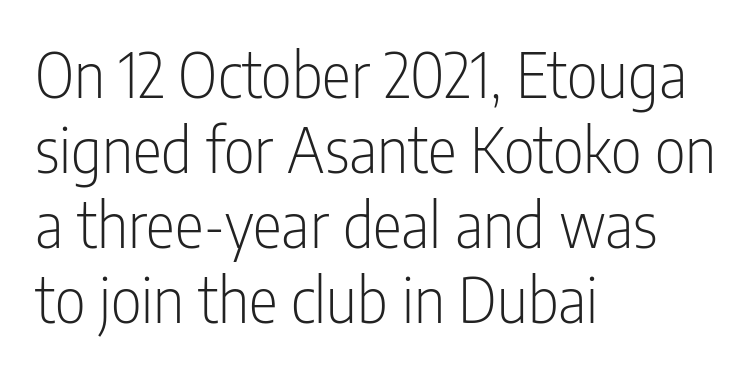
The image shows 61 px light, condensed sans-serif type, upright; set left-aligned, line spacing 1.23x, normal letter spacing, not underlined; low stroke contrast and a medium x-height.
